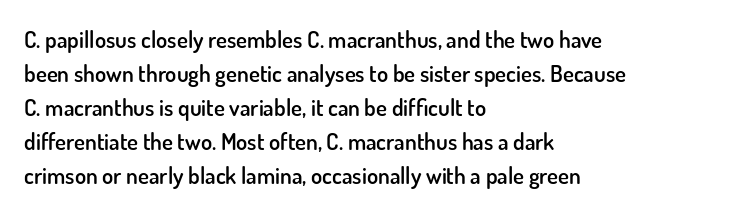
{"italic": "no", "bold": "semi", "underline": "no", "align": "left", "line_spacing": "normal", "line_spacing_ratio": 1.48, "letter_spacing": "normal", "letter_spacing_em": 0.0, "glyph_px": 23}
